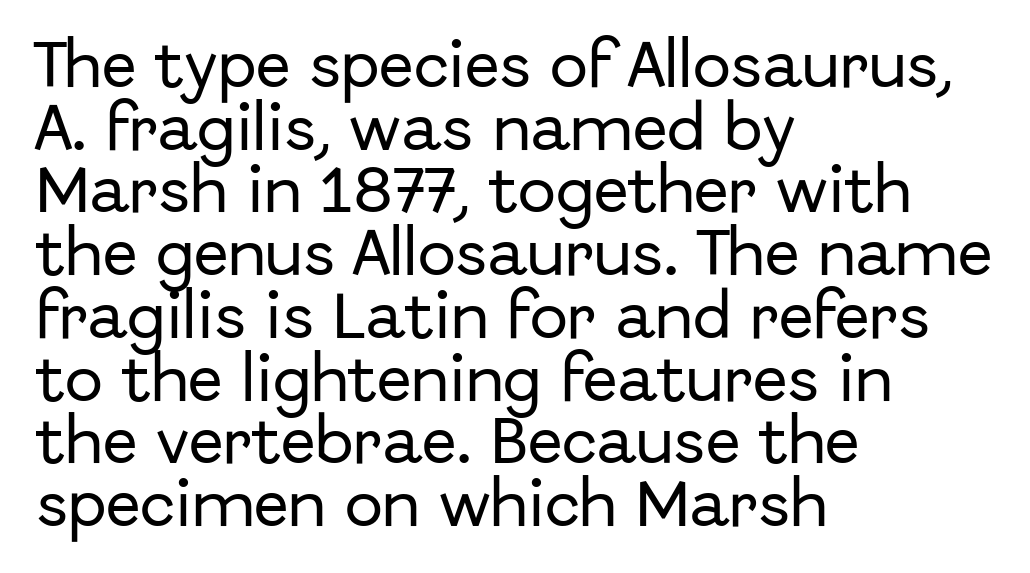
Q: Is the text italic (slanted)? A: No, it is upright.
Q: Is the typeface a serif or a sans-serif typeface? A: Sans-serif.
Q: Is the text underlined? A: No.
Q: How is the paragraph aligned? A: Left-aligned.
Q: Is the spacing between letters normal or unusually wide? A: Normal.
Q: Width (condensed, normal, or wide)? A: Normal.
Q: Stroke contrast? A: Low.
Q: x-height? A: Medium.
Q: Monospaced? A: No.
